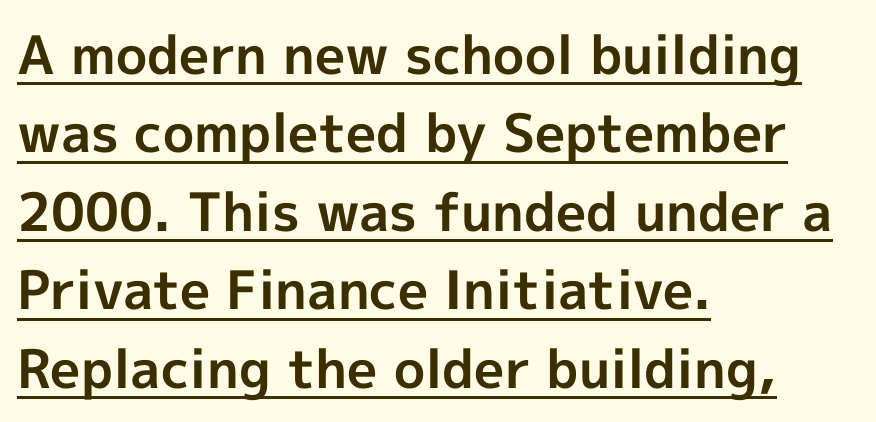
{"serif": "no", "italic": "no", "bold": "yes", "weight": "bold", "width": "normal", "x_height": "medium", "monospaced": "no", "underline": "yes", "align": "left", "line_spacing": "normal", "line_spacing_ratio": 1.48, "letter_spacing": "normal", "letter_spacing_em": 0.0, "glyph_px": 53}
